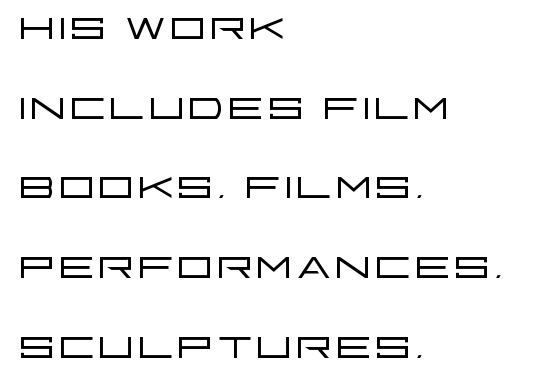
{"serif": "no", "italic": "no", "bold": "no", "weight": "light", "width": "wide", "stroke_contrast": "low", "x_height": "large", "monospaced": "no", "underline": "no", "align": "left", "line_spacing": "normal", "line_spacing_ratio": 1.35, "letter_spacing": "normal", "letter_spacing_em": 0.0, "glyph_px": 59}
